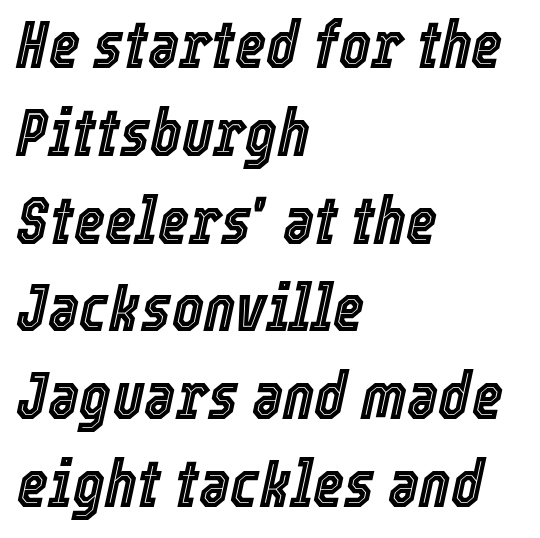
{"italic": "yes", "lean": "right", "slant_degrees": 12, "width": "condensed", "x_height": "medium", "monospaced": "no", "underline": "no", "align": "left", "line_spacing": "normal", "line_spacing_ratio": 1.31, "letter_spacing": "normal", "letter_spacing_em": 0.0, "glyph_px": 67}
